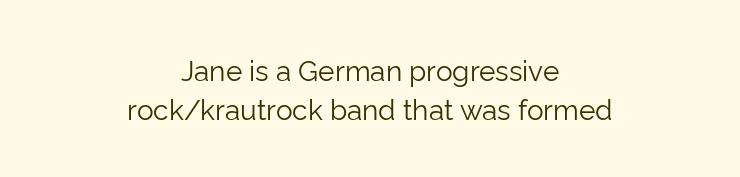
Q: Is the text bold? A: No.
Q: Is the text italic (slanted)? A: No, it is upright.
Q: Is the typeface a serif or a sans-serif typeface? A: Sans-serif.
Q: Is the text underlined? A: No.
Q: How is the paragraph aligned? A: Centered.
Q: Is the spacing between letters normal or unusually wide? A: Normal.
Q: Is the spacing between lines tight, normal or loose? A: Normal.
Q: Width (condensed, normal, or wide)? A: Normal.
Q: Stroke contrast? A: Low.
Q: x-height? A: Medium.
Q: Monospaced? A: No.
